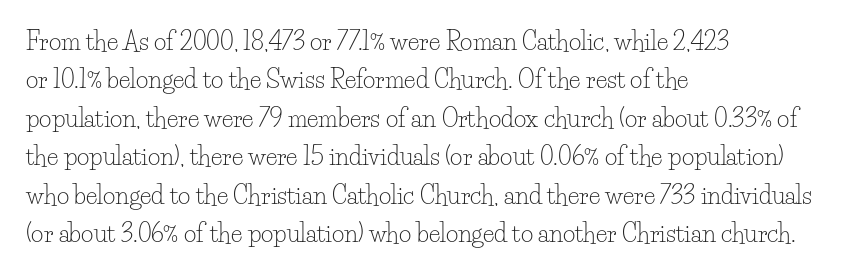
Q: Is the text bold? A: No.
Q: Is the text italic (slanted)? A: No, it is upright.
Q: Is the text underlined? A: No.
Q: How is the paragraph aligned? A: Left-aligned.
Q: Is the spacing between letters normal or unusually wide? A: Normal.
Q: Is the spacing between lines tight, normal or loose? A: Normal.
